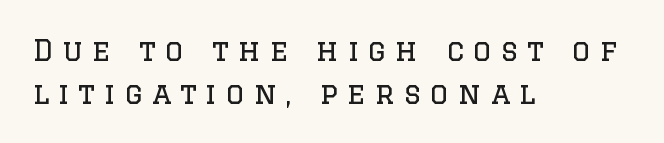
The image shows 29 px regular-weight serif type, upright; set left-aligned, normal line spacing (1.47x), unusually wide letter spacing (+0.31 em), not underlined; low stroke contrast and a large x-height.
